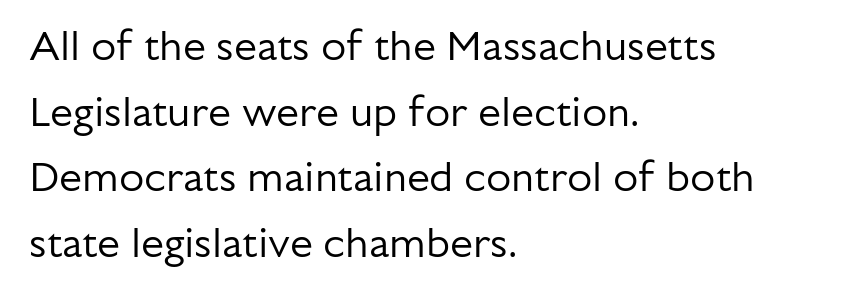
{"serif": "no", "italic": "no", "bold": "no", "weight": "regular", "width": "normal", "stroke_contrast": "low", "x_height": "medium", "monospaced": "no", "underline": "no", "align": "left", "line_spacing": "normal", "line_spacing_ratio": 1.6, "letter_spacing": "normal", "letter_spacing_em": 0.0, "glyph_px": 41}
